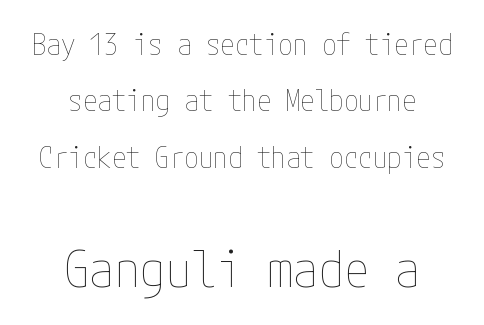
Q: Is the text bold? A: No.
Q: Is the text italic (slanted)? A: No, it is upright.
Q: Is the text underlined? A: No.
Q: How is the paragraph aligned? A: Centered.
Q: Is the spacing between letters normal or unusually wide? A: Normal.
Q: Is the spacing between lines tight, normal or loose? A: Loose.
Q: Which block of text is set in a larger size, the first (top) or the second (bottom)? A: The second (bottom) one.
Q: Width (condensed, normal, or wide)? A: Condensed.
Q: Stroke contrast? A: Low.
Q: x-height? A: Medium.
